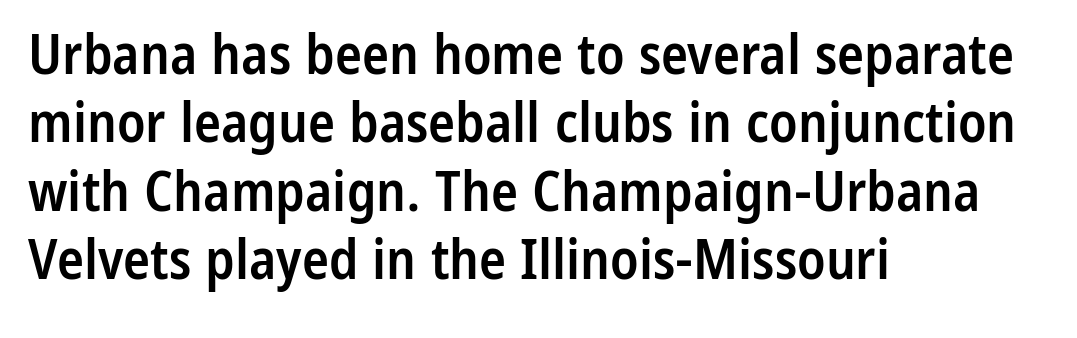
The image shows 56 px semibold, condensed sans-serif type, upright; set left-aligned, line spacing 1.22x, normal letter spacing, not underlined; low stroke contrast and a medium x-height.
